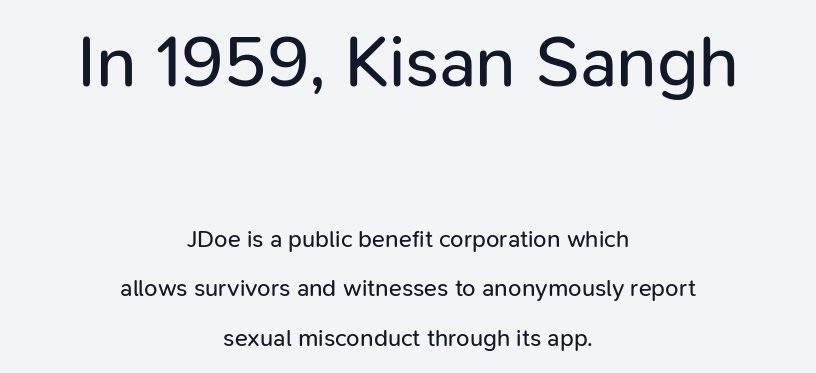
Q: Is the text bold? A: No.
Q: Is the text italic (slanted)? A: No, it is upright.
Q: Is the typeface a serif or a sans-serif typeface? A: Sans-serif.
Q: Is the text underlined? A: No.
Q: How is the paragraph aligned? A: Centered.
Q: Is the spacing between letters normal or unusually wide? A: Normal.
Q: Is the spacing between lines tight, normal or loose? A: Loose.
Q: Which block of text is set in a larger size, the first (top) or the second (bottom)? A: The first (top) one.
Q: Width (condensed, normal, or wide)? A: Normal.
Q: Stroke contrast? A: Low.
Q: x-height? A: Medium.
Q: Monospaced? A: No.
